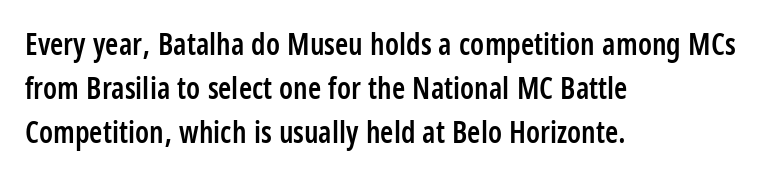
Descenders are the only things crossing below the line. Font category for this specimen: sans-serif. Look at the stroke-to-counter ratio: somewhat heavy, a semibold. The letters stand straight up with perfectly vertical stems. The rag falls on the right side of this text block. Look at the tracking — it's just the regular setting, nothing added.
